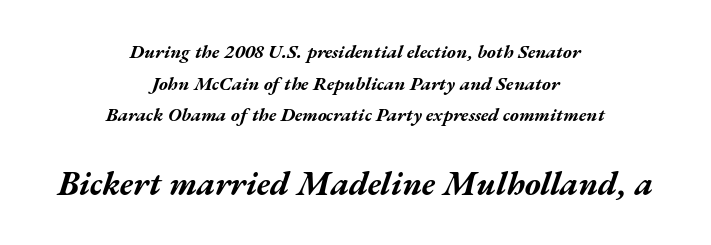
Q: Is the text bold? A: Yes.
Q: Is the text italic (slanted)? A: Yes, it leans right by about 17 degrees.
Q: Is the text underlined? A: No.
Q: How is the paragraph aligned? A: Centered.
Q: Is the spacing between letters normal or unusually wide? A: Normal.
Q: Is the spacing between lines tight, normal or loose? A: Normal.
Q: Which block of text is set in a larger size, the first (top) or the second (bottom)? A: The second (bottom) one.
Q: Width (condensed, normal, or wide)? A: Wide.
Q: Stroke contrast? A: Medium.
Q: x-height? A: Medium.
Q: Monospaced? A: No.
